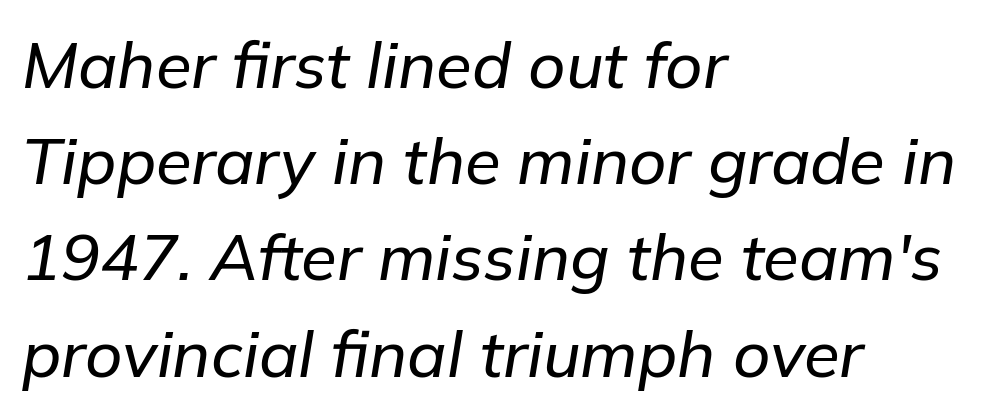
The image shows 65 px text type, italic (leaning right); set left-aligned, normal line spacing (1.48x), normal letter spacing, not underlined; low stroke contrast and a medium x-height.
